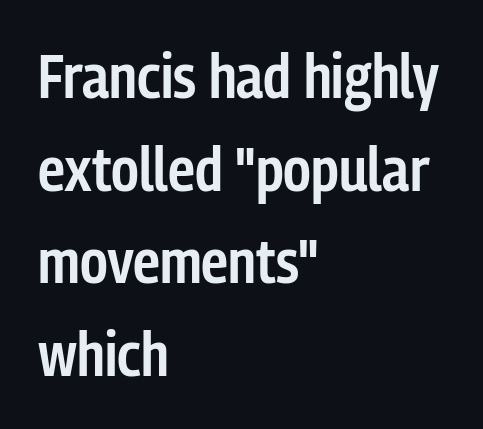
{"serif": "no", "italic": "no", "bold": "semi", "weight": "semibold", "width": "condensed", "stroke_contrast": "low", "x_height": "medium", "monospaced": "no", "underline": "no", "align": "left", "line_spacing": "normal", "line_spacing_ratio": 1.52, "letter_spacing": "normal", "letter_spacing_em": 0.0, "glyph_px": 61}
